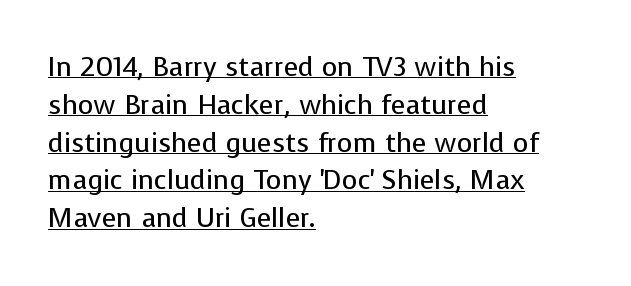
Q: Is the text bold? A: No.
Q: Is the text italic (slanted)? A: No, it is upright.
Q: Is the text underlined? A: Yes.
Q: How is the paragraph aligned? A: Left-aligned.
Q: Is the spacing between letters normal or unusually wide? A: Normal.
Q: Is the spacing between lines tight, normal or loose? A: Normal.
